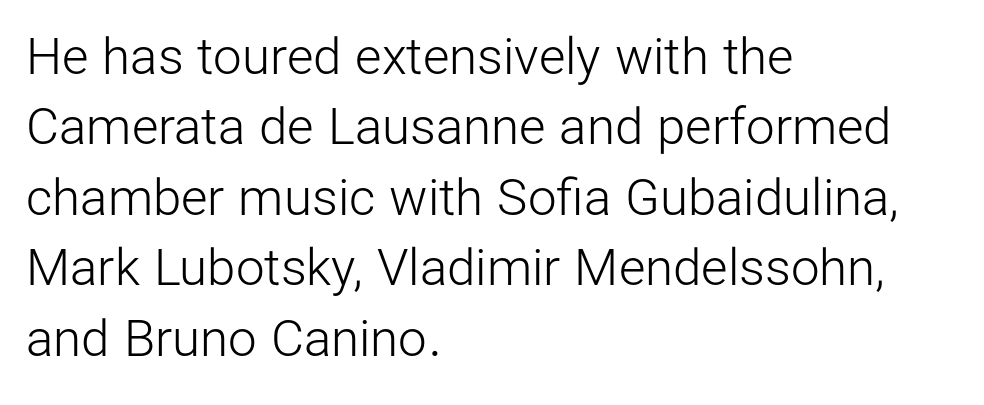
Q: Is the text bold? A: No.
Q: Is the text italic (slanted)? A: No, it is upright.
Q: Is the typeface a serif or a sans-serif typeface? A: Sans-serif.
Q: Is the text underlined? A: No.
Q: How is the paragraph aligned? A: Left-aligned.
Q: Is the spacing between letters normal or unusually wide? A: Normal.
Q: Is the spacing between lines tight, normal or loose? A: Normal.
Q: Width (condensed, normal, or wide)? A: Normal.
Q: Stroke contrast? A: Low.
Q: x-height? A: Medium.
Q: Monospaced? A: No.
